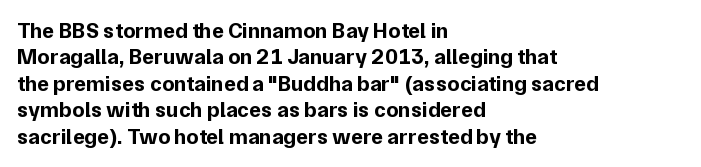
{"italic": "no", "bold": "yes", "underline": "no", "align": "left", "line_spacing_ratio": 1.2, "letter_spacing": "normal", "letter_spacing_em": 0.0, "glyph_px": 22}
